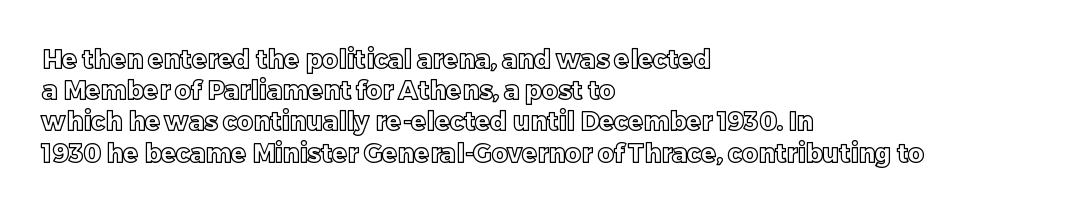
{"italic": "no", "underline": "no", "align": "left", "line_spacing": "normal", "line_spacing_ratio": 1.25, "letter_spacing": "normal", "letter_spacing_em": 0.0, "glyph_px": 25}
